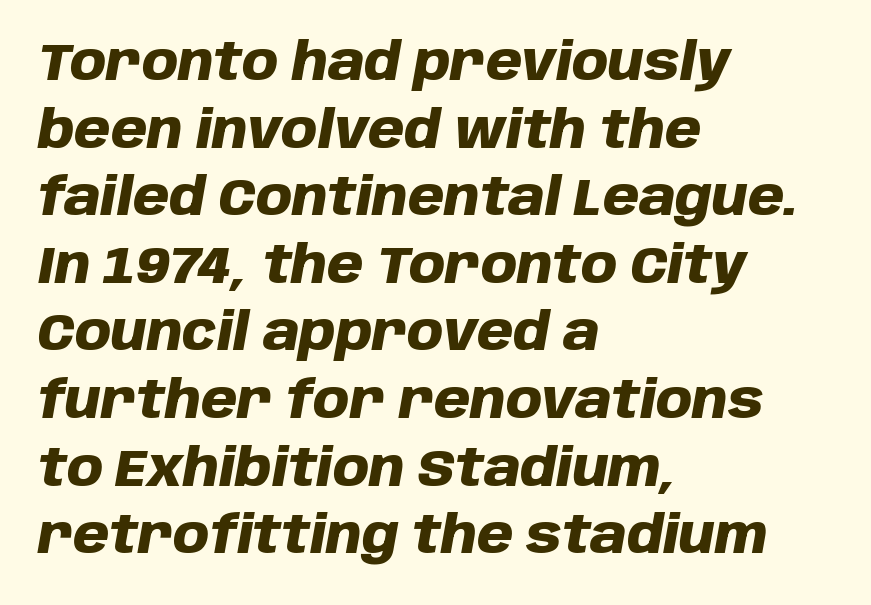
Each letter keeps its own natural width here, so spacing adapts to shape. A full-strength bold gives these letters their thick strokes. Evenly set lines give the paragraph a standard silhouette. Does extra space separate the letters? No, they use regular spacing. Check under the words: just untouched page. The lines are quadded left.
